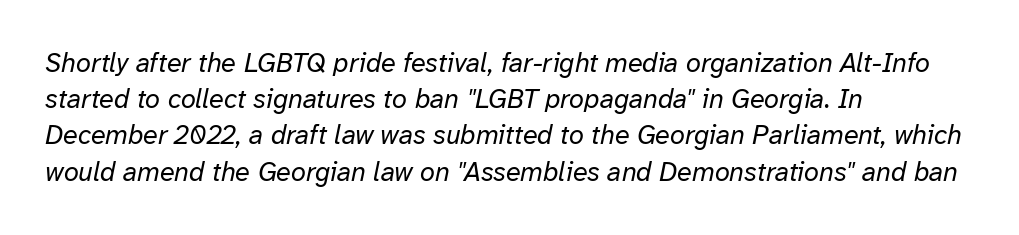
A normal amount of white space separates one row of letters from the next. No letter is thick-stroked: the sample isn't bold. The text carries the slant typical of an italic or oblique font. Spacing between characters is what you'd get straight out of the box. Beneath every word, the page is bare. Does the copy run flush right? No — it runs flush left.
